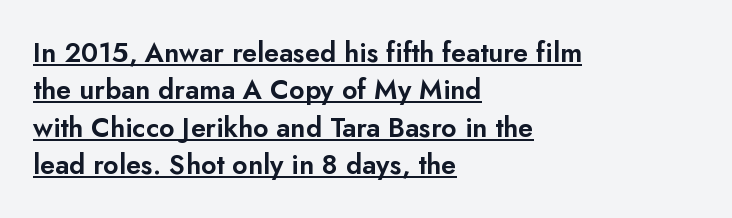
{"italic": "no", "underline": "yes", "align": "left", "line_spacing": "normal", "line_spacing_ratio": 1.38, "letter_spacing": "normal", "letter_spacing_em": 0.0, "glyph_px": 27}
